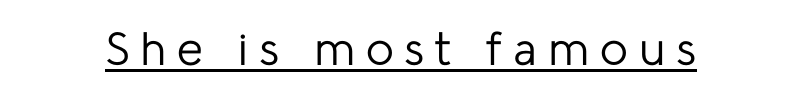
The image shows 47 px regular-weight sans-serif type, upright; set unusually wide letter spacing (+0.23 em), underlined; low stroke contrast and a medium x-height.
